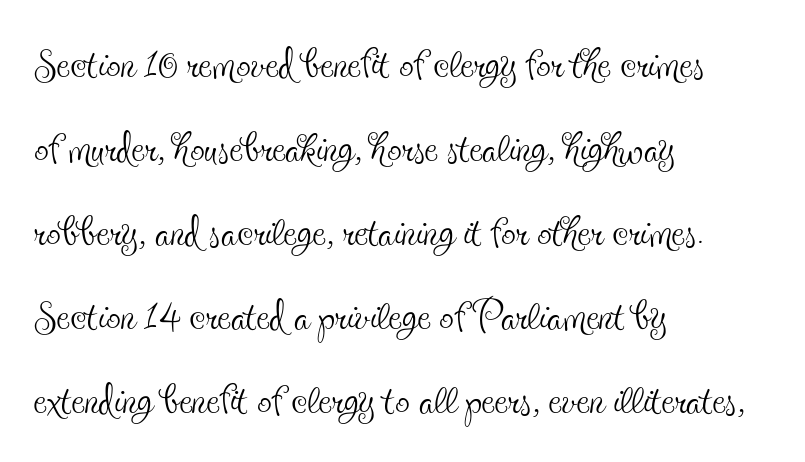
The rag falls on the right side of this text block. Yep, those are serifs on the letters. The line-height multiplier appears to be the usual default. Letters have the restrained weight of plain body copy at most. Proportional: the letters do not fall into vertical columns. The letters sit at their default tracking, neither squeezed nor spread.
